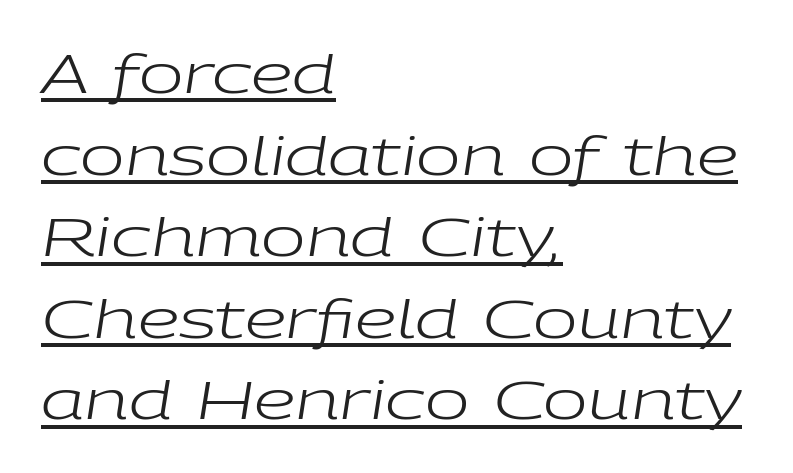
The image shows 53 px regular-weight, wide type, italic (leaning right); set left-aligned, normal line spacing (1.54x), normal letter spacing, underlined; low stroke contrast and a medium x-height.
